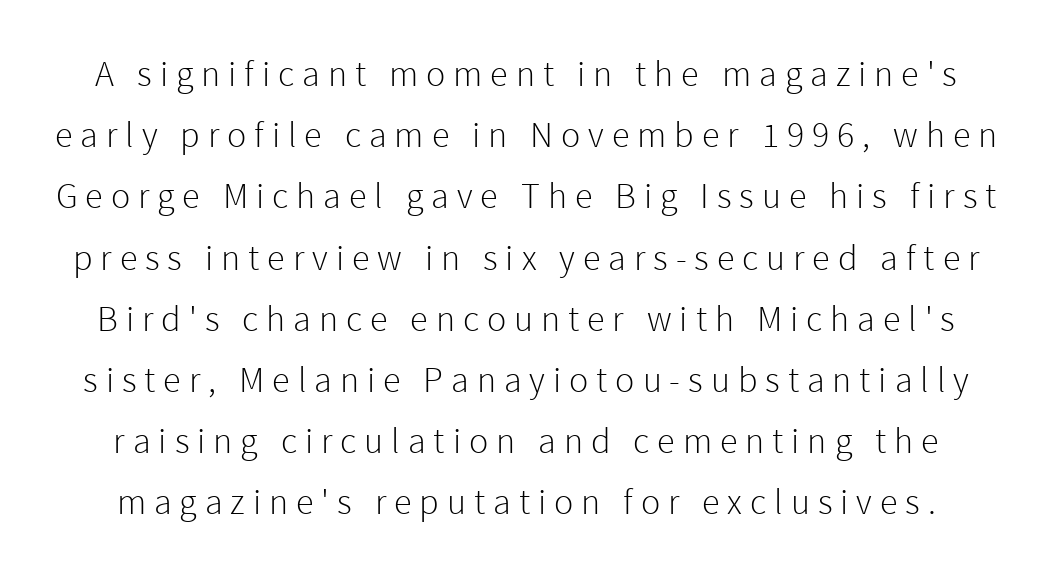
Letters rest on an invisible, unmarked baseline. Substantial extra tracking has been applied to these lines. A typesetter would call this proportional, since set widths differ per character. The typesetting does not lean heavy: it is not bold. The text was rendered using a sans face with plain stroke endings.
